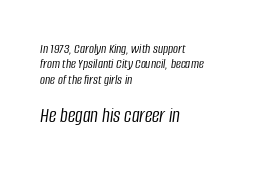
{"italic": "yes", "lean": "right", "slant_degrees": 8, "bold": "no", "underline": "no", "align": "left", "line_spacing": "tight", "line_spacing_ratio": 1.09, "letter_spacing": "normal", "letter_spacing_em": 0.0, "larger_block": "second", "size_ratio": 1.5, "glyph_px": 21}
